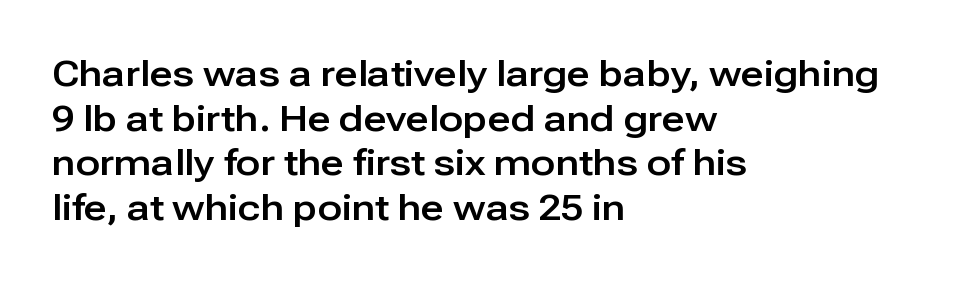
The rendering anchors every line to the left-hand side. You can tell it's not italic because the verticals are truly vertical. The zone under the glyphs is completely vacant. This sample uses plain, unmodified letter spacing.
